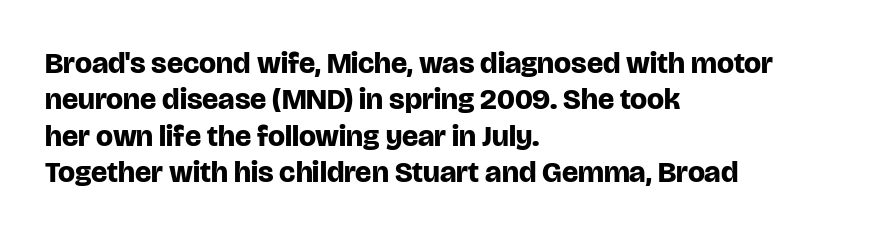
{"serif": "no", "italic": "no", "bold": "yes", "weight": "bold", "width": "normal", "stroke_contrast": "low", "x_height": "large", "monospaced": "no", "underline": "no", "align": "left", "line_spacing_ratio": 1.21, "letter_spacing": "normal", "letter_spacing_em": 0.0, "glyph_px": 30}
